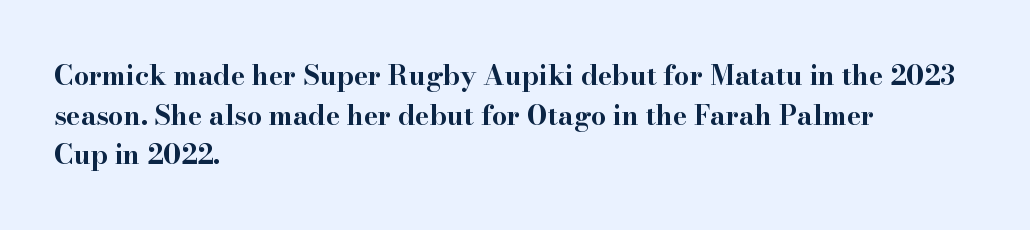
The image shows 27 px bold type, upright; set left-aligned, normal line spacing (1.47x), normal letter spacing, not underlined.
